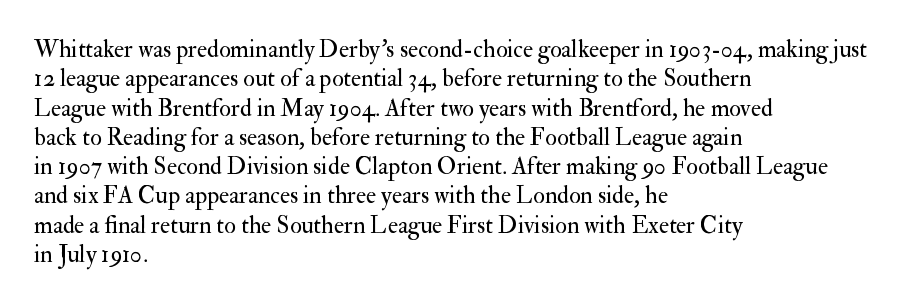
Q: Is the text bold? A: No.
Q: Is the text italic (slanted)? A: No, it is upright.
Q: Is the text underlined? A: No.
Q: How is the paragraph aligned? A: Left-aligned.
Q: Is the spacing between letters normal or unusually wide? A: Normal.
